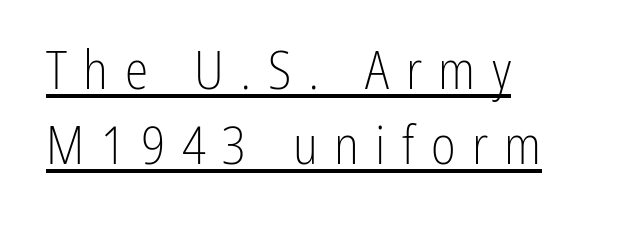
{"serif": "no", "italic": "no", "bold": "no", "weight": "light", "width": "condensed", "stroke_contrast": "low", "x_height": "medium", "monospaced": "no", "underline": "yes", "align": "left", "line_spacing": "normal", "line_spacing_ratio": 1.41, "letter_spacing": "wide", "letter_spacing_em": 0.31, "glyph_px": 53}
